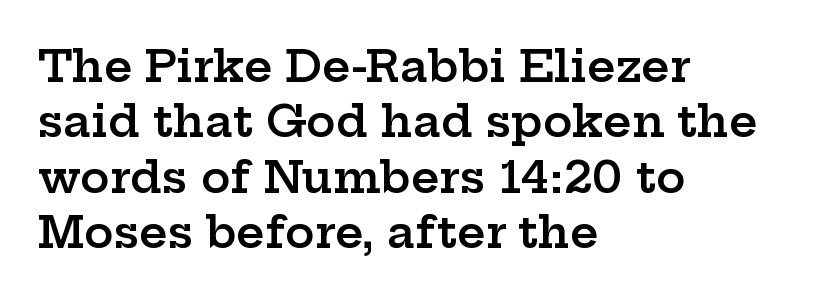
To sum up the face: it has serifs. The block of text has a typical density, with ordinary space between rows. Any mark beneath the type? The region is blank. The face used here is rendered with its standard letterfit. A typesetter would mark this as roman, not italic.
